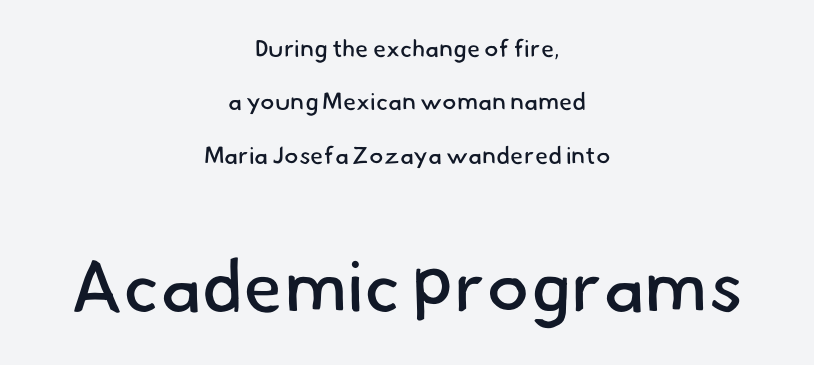
{"serif": "no", "bold": "no", "weight": "regular", "width": "normal", "stroke_contrast": "low", "x_height": "small", "monospaced": "no", "underline": "no", "align": "center", "line_spacing": "loose", "line_spacing_ratio": 2.22, "letter_spacing": "normal", "letter_spacing_em": 0.0, "larger_block": "second", "size_ratio": 3.0, "glyph_px": 72}
